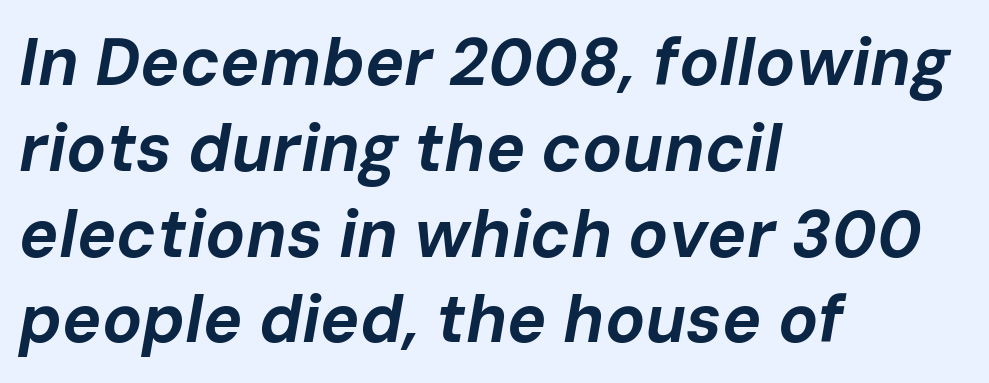
The image shows 66 px bold type, italic (leaning right); set left-aligned, normal line spacing (1.3x), normal letter spacing, not underlined; low stroke contrast and a medium x-height.
